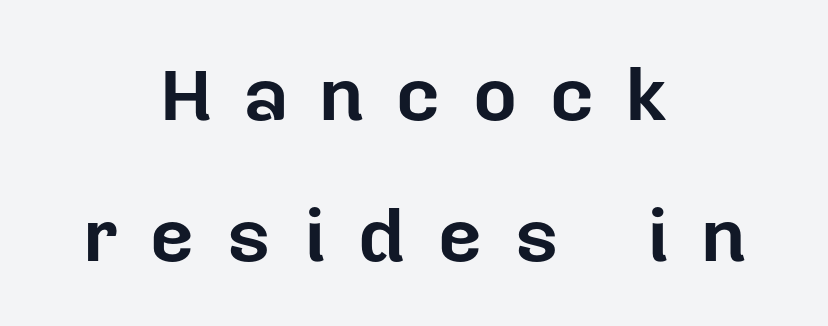
Q: Is the text bold? A: Yes.
Q: Is the text italic (slanted)? A: No, it is upright.
Q: Is the typeface a serif or a sans-serif typeface? A: Sans-serif.
Q: Is the text underlined? A: No.
Q: How is the paragraph aligned? A: Centered.
Q: Is the spacing between letters normal or unusually wide? A: Unusually wide.
Q: Width (condensed, normal, or wide)? A: Normal.
Q: Stroke contrast? A: Low.
Q: x-height? A: Medium.
Q: Monospaced? A: No.
